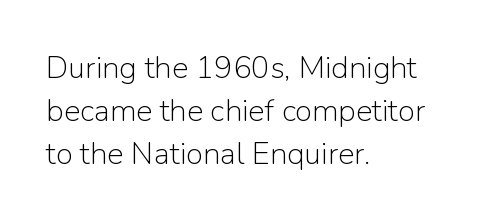
The passage is arranged the way most books set body copy — flush left. The typography opts for an upright posture over an oblique one. The letters look calm and open, with moderate or lighter stems. The specimen omits any rule beneath the text block's lines. These lines are composed in type without serifs. How are the letters spaced? Ordinarily, with no added tracking.
